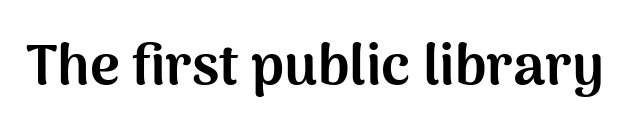
{"serif": "no", "italic": "no", "bold": "yes", "weight": "bold", "width": "normal", "stroke_contrast": "medium", "x_height": "medium", "monospaced": "no", "underline": "no", "letter_spacing": "normal", "letter_spacing_em": 0.0, "glyph_px": 57}
